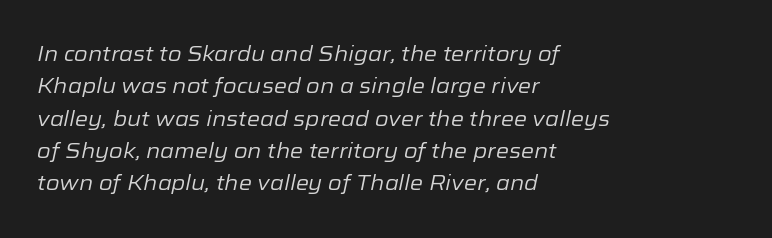
The strokes are not fattened; the text isn't bold. Only glyphs here, with clear space below each row. The passage shown leans; its letterforms are oblique. The lines in this sample share a left origin and differ only in where they stop. A typesetter would call this zero additional tracking.
